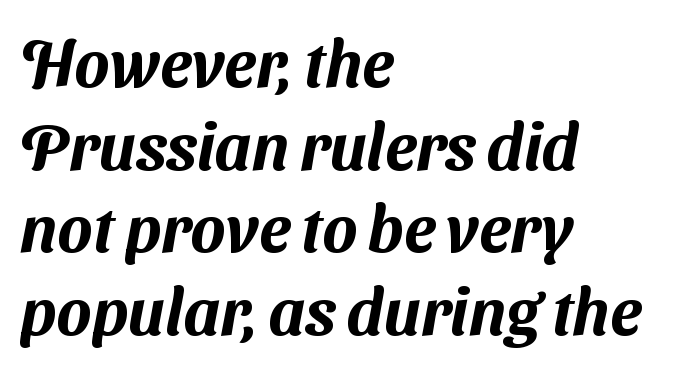
{"serif": "no", "width": "normal", "stroke_contrast": "medium", "x_height": "medium", "monospaced": "no", "underline": "no", "align": "left", "line_spacing": "normal", "line_spacing_ratio": 1.27, "letter_spacing": "normal", "letter_spacing_em": 0.0, "glyph_px": 65}
